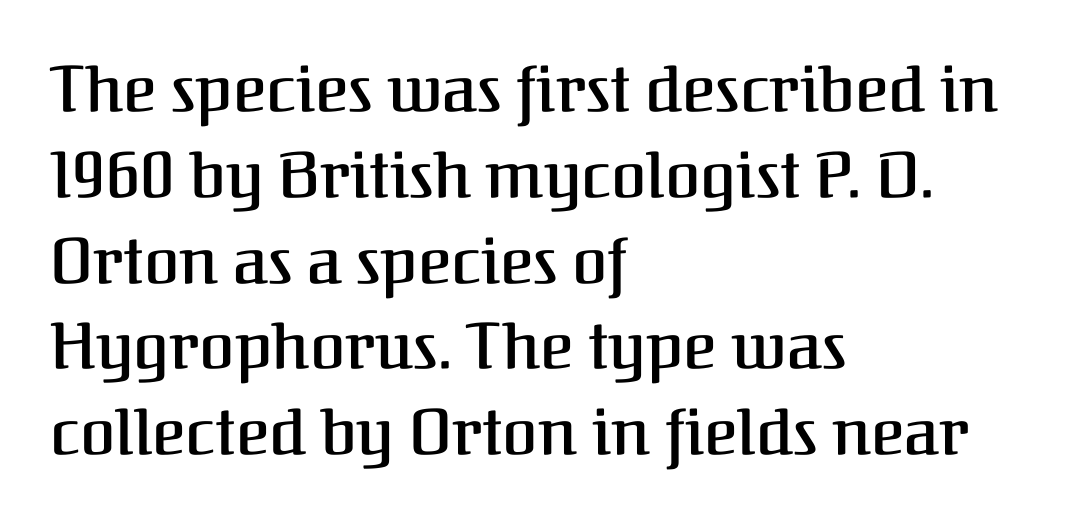
The glyphs are unaccompanied by any horizontal stroke below them. This sample has the flowing, uneven cadence of proportional lettering. The lines in this sample share a left origin and differ only in where they stop. Glyph-to-glyph distance matches everyday printed text.
